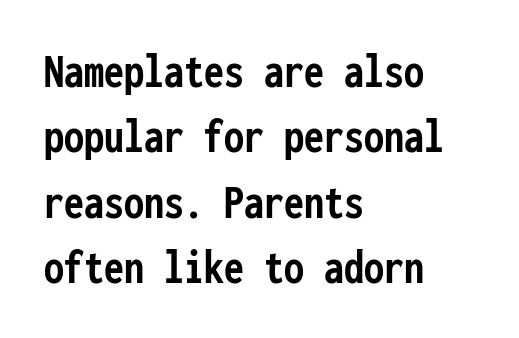
Serif or sans? Sans — the stroke terminals are bare. The face used here is monospaced, like something from a code editor. This sample uses an upright cut, with every glyph sitting square on the baseline. The type is set solid horizontally, with unmodified tracking. Descenders hang freely into open space. Caption: multi-line text, flush left, ragged right.
